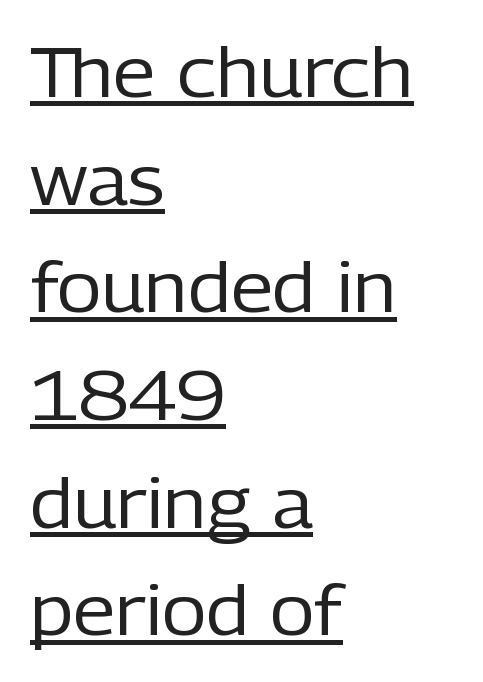
{"serif": "no", "italic": "no", "bold": "no", "weight": "regular", "width": "normal", "stroke_contrast": "low", "x_height": "medium", "monospaced": "no", "underline": "yes", "align": "left", "line_spacing": "normal", "line_spacing_ratio": 1.56, "letter_spacing": "normal", "letter_spacing_em": 0.0, "glyph_px": 69}
